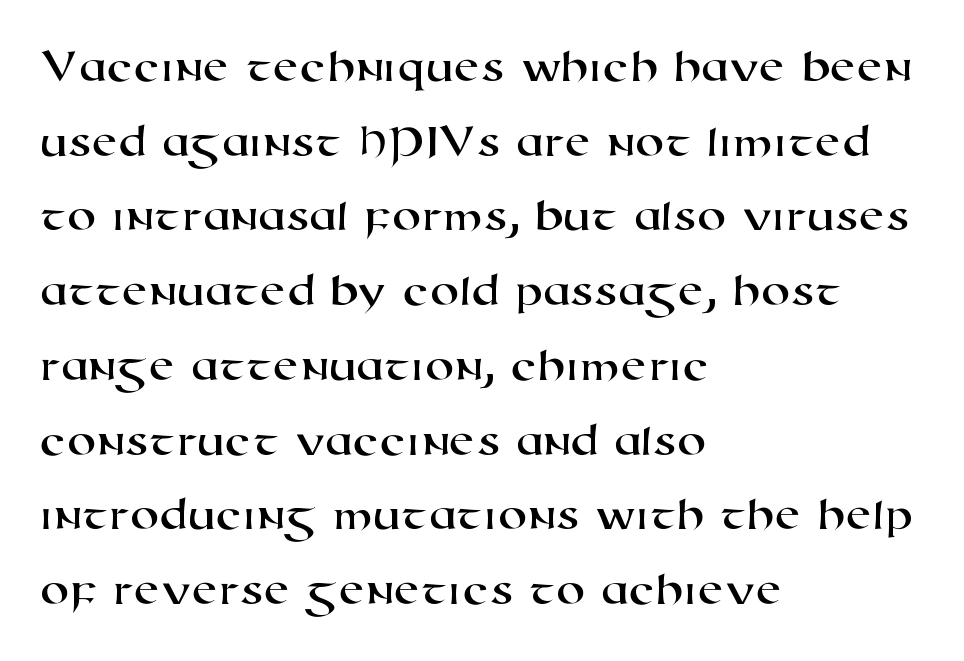
Q: Is the typeface a serif or a sans-serif typeface? A: Sans-serif.
Q: Is the text underlined? A: No.
Q: How is the paragraph aligned? A: Left-aligned.
Q: Is the spacing between letters normal or unusually wide? A: Normal.
Q: Is the spacing between lines tight, normal or loose? A: Normal.
Q: Width (condensed, normal, or wide)? A: Wide.
Q: Stroke contrast? A: High.
Q: x-height? A: Medium.
Q: Monospaced? A: No.
